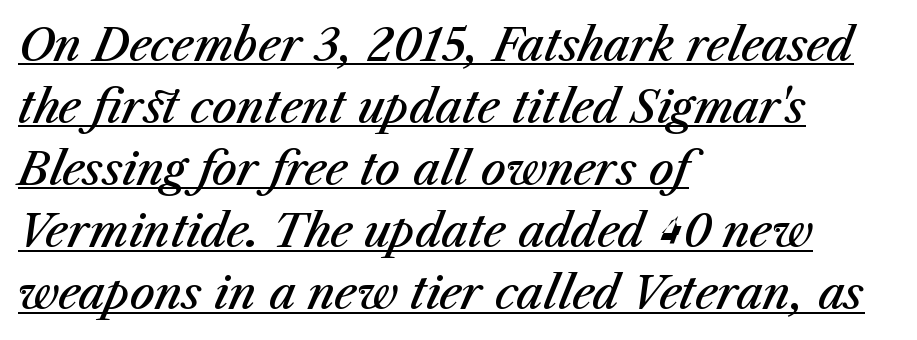
The image shows 44 px semibold type, italic (leaning right); set left-aligned, normal line spacing (1.41x), normal letter spacing, underlined; medium stroke contrast and a medium x-height.
